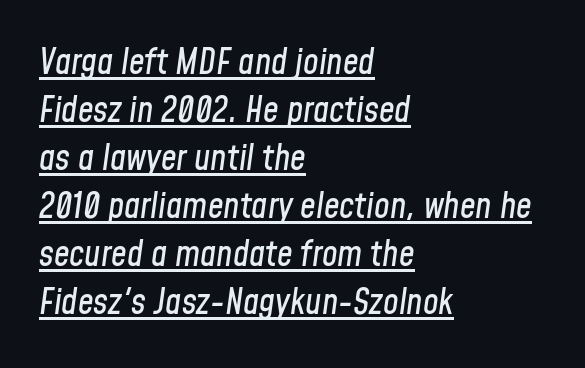
The image shows 35 px condensed type, italic (leaning right); set left-aligned, normal line spacing (1.37x), normal letter spacing, underlined; low stroke contrast and a medium x-height.
